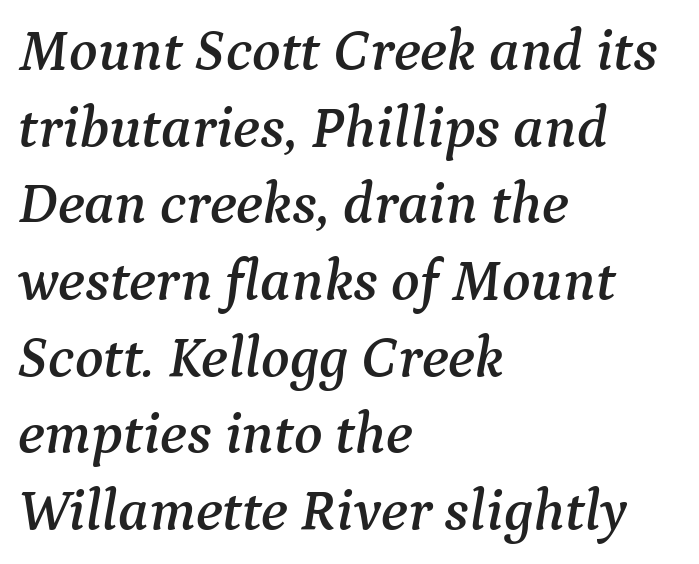
Here the designer chose a conventional face with non-uniform glyph widths. Summary of vertical rhythm: regular, with standard interline spacing. Typographically, this falls in the serif category. A typesetter would mark this as italic. Glyph-to-glyph distance matches everyday printed text.
